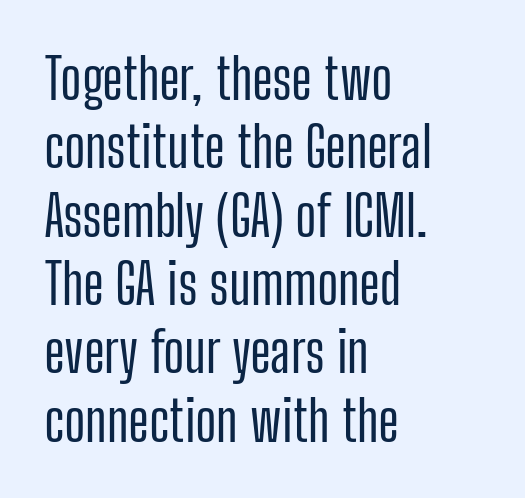
Q: Is the text italic (slanted)? A: No, it is upright.
Q: Is the typeface a serif or a sans-serif typeface? A: Sans-serif.
Q: Is the text underlined? A: No.
Q: How is the paragraph aligned? A: Left-aligned.
Q: Is the spacing between letters normal or unusually wide? A: Normal.
Q: Width (condensed, normal, or wide)? A: Condensed.
Q: Stroke contrast? A: Low.
Q: x-height? A: Medium.
Q: Monospaced? A: No.
